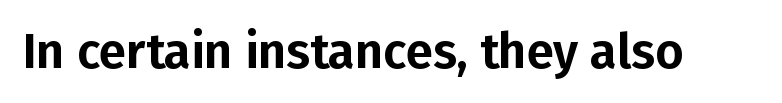
The image shows 49 px sans-serif type, upright; set normal letter spacing, not underlined; low stroke contrast and a medium x-height.
